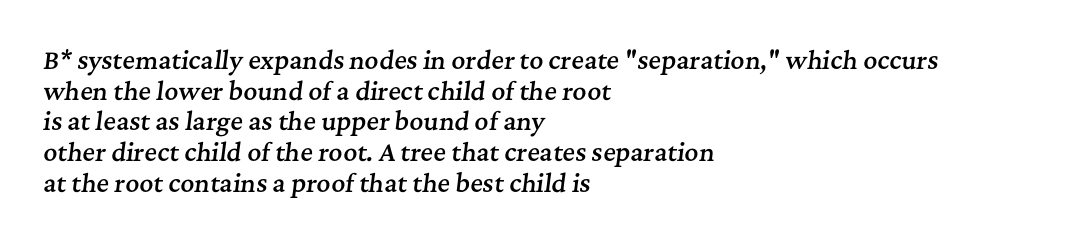
Anything drawn beneath the words? Only blank space. The lines are quadded left. The letters are semibold — heavier than regular but short of a full bold. Short note: letters normally spaced.
